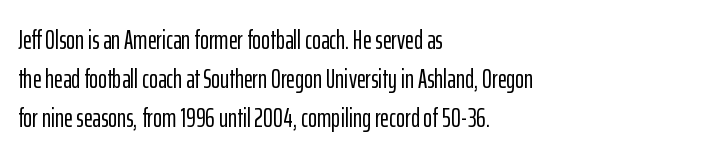
Evenly set lines give the paragraph a standard silhouette. What stands out about the letter spacing? Nothing — it is the standard amount. Glance below the letters and you will spot only blank space. The compositor pushed each line to the left boundary. The axis of the letterforms is exactly vertical.
